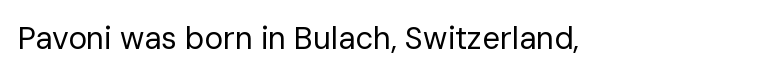
{"serif": "no", "italic": "no", "bold": "no", "weight": "regular", "width": "normal", "stroke_contrast": "low", "x_height": "medium", "monospaced": "no", "underline": "no", "letter_spacing": "normal", "letter_spacing_em": 0.0, "glyph_px": 31}
